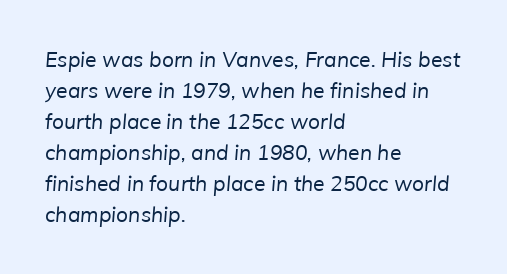
Q: Is the text bold? A: No.
Q: Is the text underlined? A: No.
Q: How is the paragraph aligned? A: Left-aligned.
Q: Is the spacing between letters normal or unusually wide? A: Normal.
Q: Is the spacing between lines tight, normal or loose? A: Normal.
